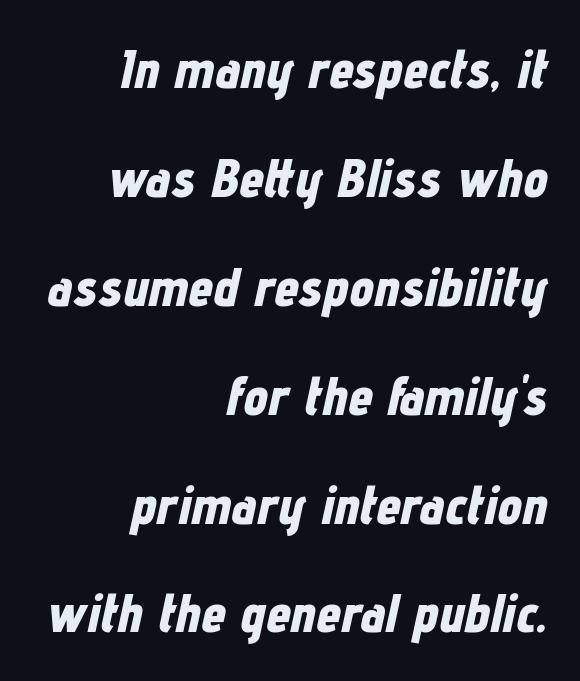
Each letter keeps its own natural width here, so spacing adapts to shape. A typesetter would call this zero additional tracking. This is oblique type, the kind used for emphasis or titles. Right-aligned paragraph, ragged on the left. This block would shrink considerably if given ordinary leading; it's expanded now.
